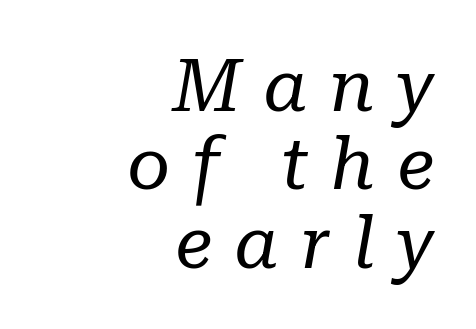
Each letter keeps its own natural width here, so spacing adapts to shape. Reading down the column, the eye jumps only a short way to each next line. The typeface has the unassuming heft of standard copy or less. Underline: absent. The designer went with a serif here, giving each stem small feet. Rendered with sloped, italic letterforms.
